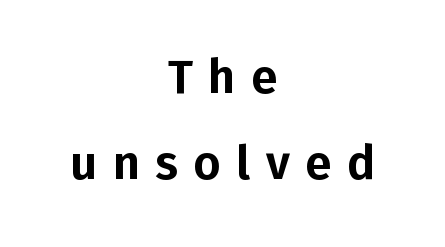
{"serif": "no", "italic": "no", "width": "normal", "stroke_contrast": "low", "x_height": "medium", "monospaced": "no", "underline": "no", "align": "center", "line_spacing_ratio": 1.83, "letter_spacing": "wide", "letter_spacing_em": 0.33, "glyph_px": 47}
